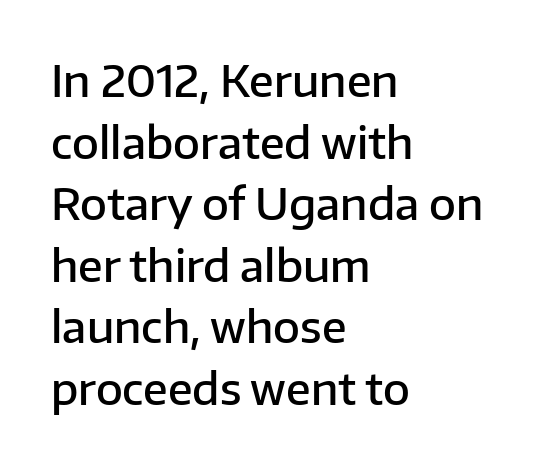
{"serif": "no", "italic": "no", "bold": "semi", "weight": "semibold", "width": "normal", "stroke_contrast": "low", "x_height": "medium", "monospaced": "no", "underline": "no", "align": "left", "line_spacing": "normal", "line_spacing_ratio": 1.4, "letter_spacing": "normal", "letter_spacing_em": 0.0, "glyph_px": 44}
